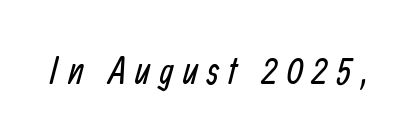
Q: Is the text bold? A: No.
Q: Is the typeface a serif or a sans-serif typeface? A: Sans-serif.
Q: Is the text underlined? A: No.
Q: Is the spacing between letters normal or unusually wide? A: Unusually wide.
Q: Width (condensed, normal, or wide)? A: Condensed.
Q: Stroke contrast? A: Low.
Q: x-height? A: Medium.
Q: Monospaced? A: No.
